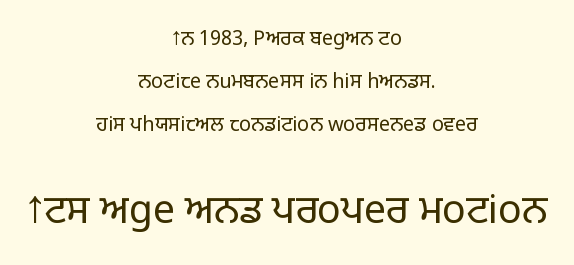
{"serif": "no", "italic": "no", "bold": "no", "weight": "light", "width": "normal", "stroke_contrast": "low", "x_height": "large", "monospaced": "no", "underline": "no", "align": "center", "line_spacing": "loose", "line_spacing_ratio": 2.16, "letter_spacing": "normal", "letter_spacing_em": 0.0, "larger_block": "second", "size_ratio": 1.95, "glyph_px": 39}
